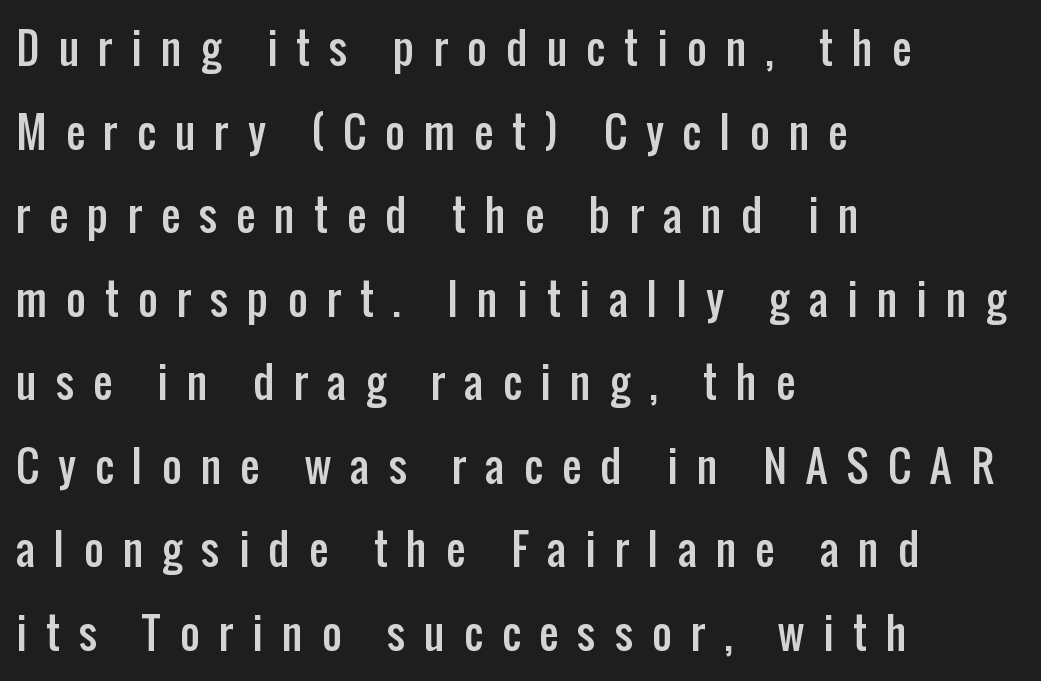
The image shows 42 px condensed sans-serif type, upright; set left-aligned, loose line spacing (1.99x), unusually wide letter spacing (+0.46 em), not underlined; low stroke contrast and a medium x-height.
